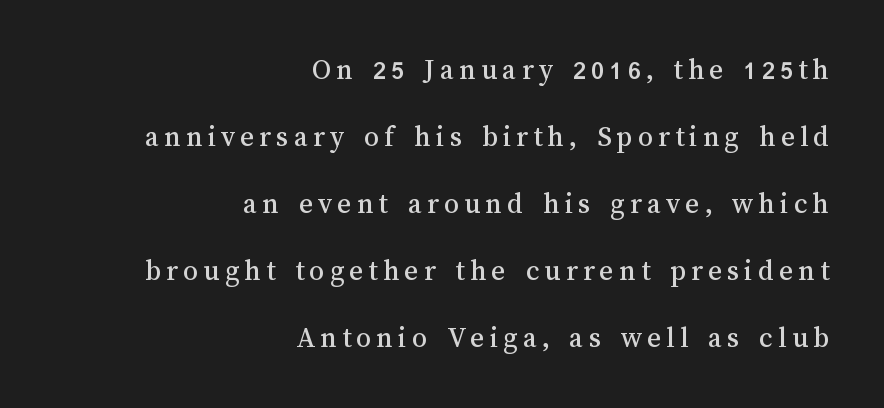
The image shows 30 px text type, upright; set right-aligned, loose line spacing (2.23x), not underlined; medium stroke contrast and a medium x-height.
